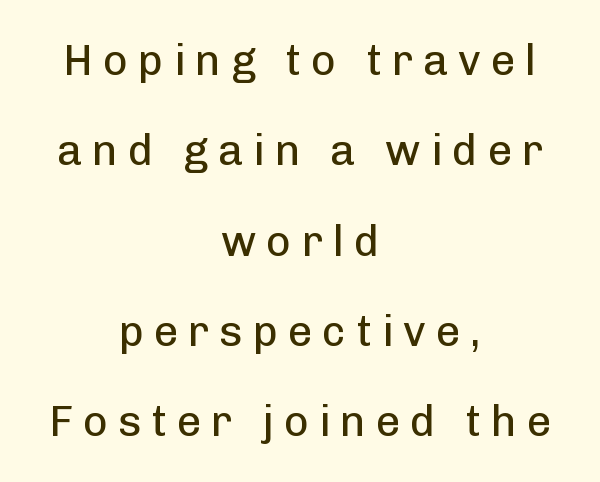
Q: Is the text bold? A: No.
Q: Is the text italic (slanted)? A: No, it is upright.
Q: Is the typeface a serif or a sans-serif typeface? A: Sans-serif.
Q: Is the text underlined? A: No.
Q: How is the paragraph aligned? A: Centered.
Q: Is the spacing between letters normal or unusually wide? A: Unusually wide.
Q: Is the spacing between lines tight, normal or loose? A: Loose.
Q: Width (condensed, normal, or wide)? A: Normal.
Q: Stroke contrast? A: Low.
Q: x-height? A: Medium.
Q: Monospaced? A: No.
